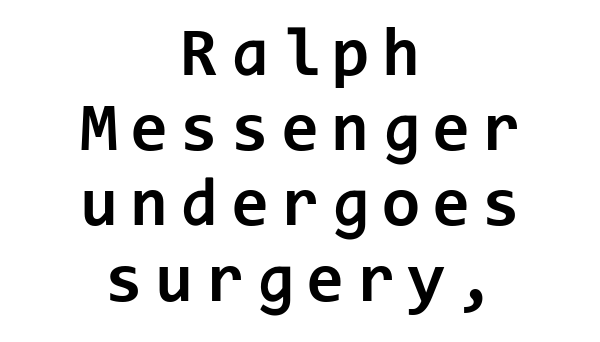
{"serif": "no", "italic": "no", "bold": "yes", "weight": "bold", "width": "normal", "stroke_contrast": "low", "x_height": "medium", "monospaced": "yes", "underline": "no", "align": "center", "line_spacing": "tight", "line_spacing_ratio": 1.09, "glyph_px": 69}
